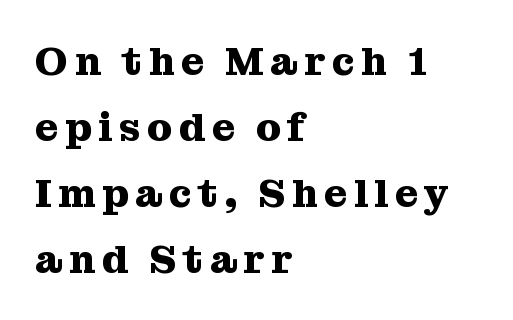
Descender tails drop into unmarked territory. This rendering employs a face with finishing strokes, i.e., a serif. Italic: no, the glyphs are upright roman. A typesetter would call this proportional, since set widths differ per character. The rag falls on the right side of this text block.
